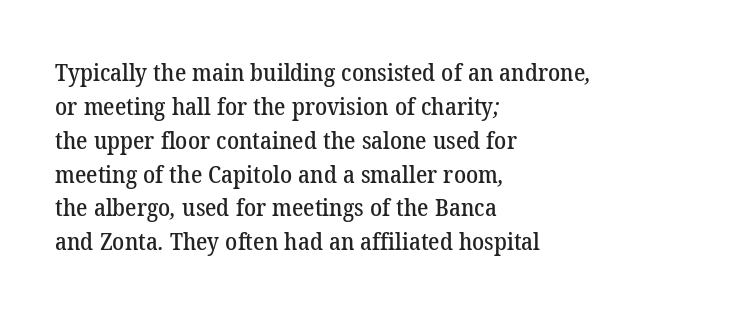
Lines of text with bare space underneath. Glyph-to-glyph distance matches everyday printed text. The lines sit at an ordinary, default distance from one another. The lines in this sample share a left origin and differ only in where they stop.
